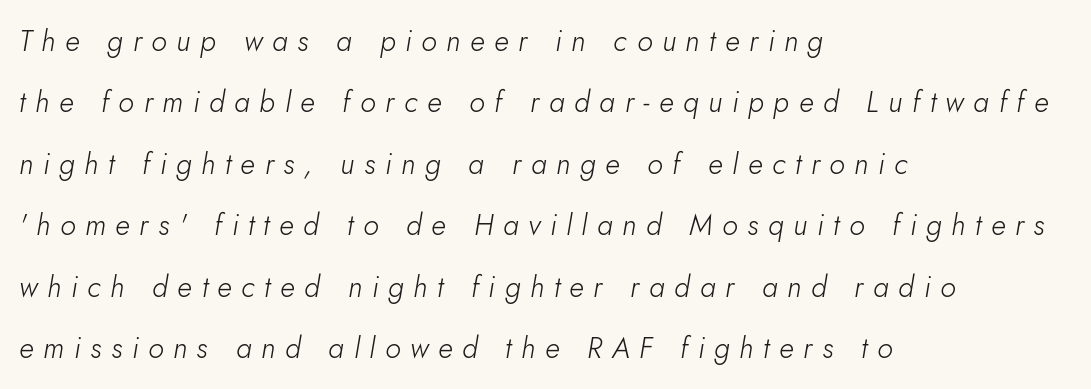
The image shows 29 px light type, italic (leaning right); set left-aligned, loose line spacing (2.12x), unusually wide letter spacing (+0.33 em), not underlined; low stroke contrast and a small x-height.
